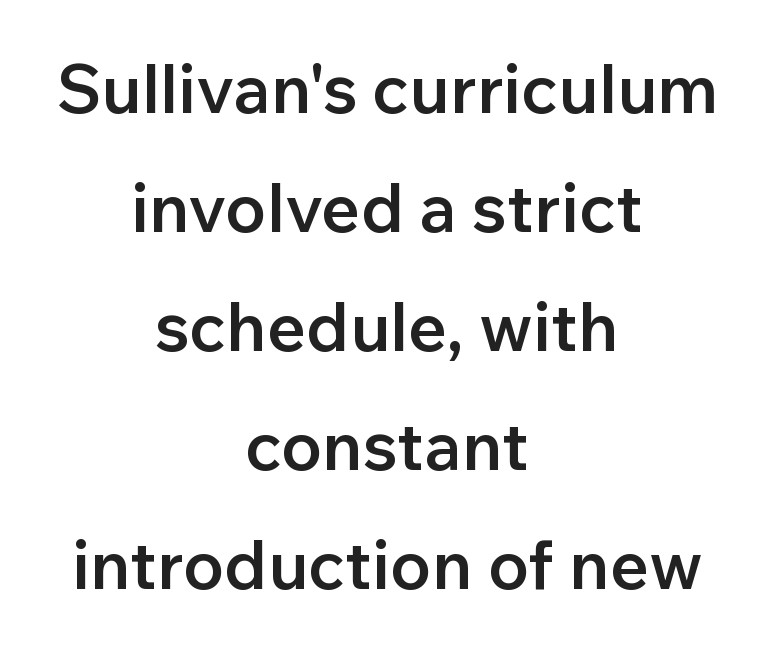
The image shows 68 px semibold sans-serif type, upright; set centered, line spacing 1.75x, normal letter spacing, not underlined; low stroke contrast and a medium x-height.
